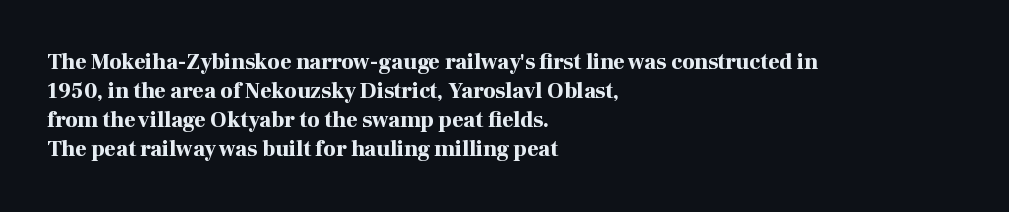
I'd describe the lettering as bold — thick and assertive. Line starts are locked; line ends wander. Nope, not italic — everything's standing straight. Only glyphs here, with clear space below each row.
